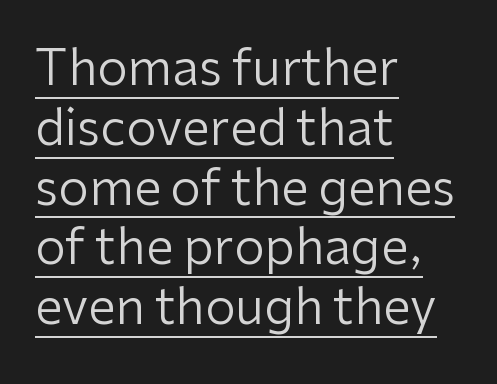
All the whitespace from short lines collects on the right. Varying glyph widths throughout — classic text-font behaviour. Default kerning and tracking; the words read as compact shapes. Type style note: lacks serifs. Upright lettering throughout. The specimen includes a rule beneath the text block's lines.
